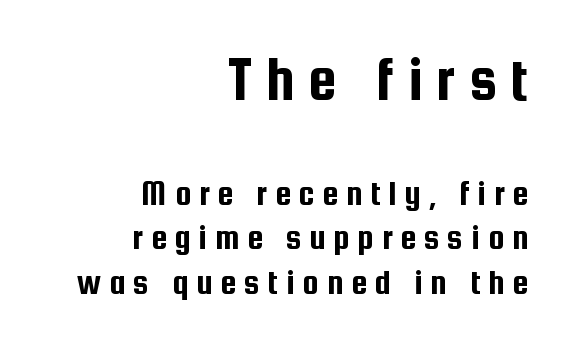
{"serif": "no", "italic": "no", "width": "condensed", "stroke_contrast": "low", "x_height": "medium", "monospaced": "no", "underline": "no", "align": "right", "line_spacing_ratio": 1.24, "letter_spacing": "wide", "letter_spacing_em": 0.22, "larger_block": "first", "size_ratio": 1.75, "glyph_px": 63}
